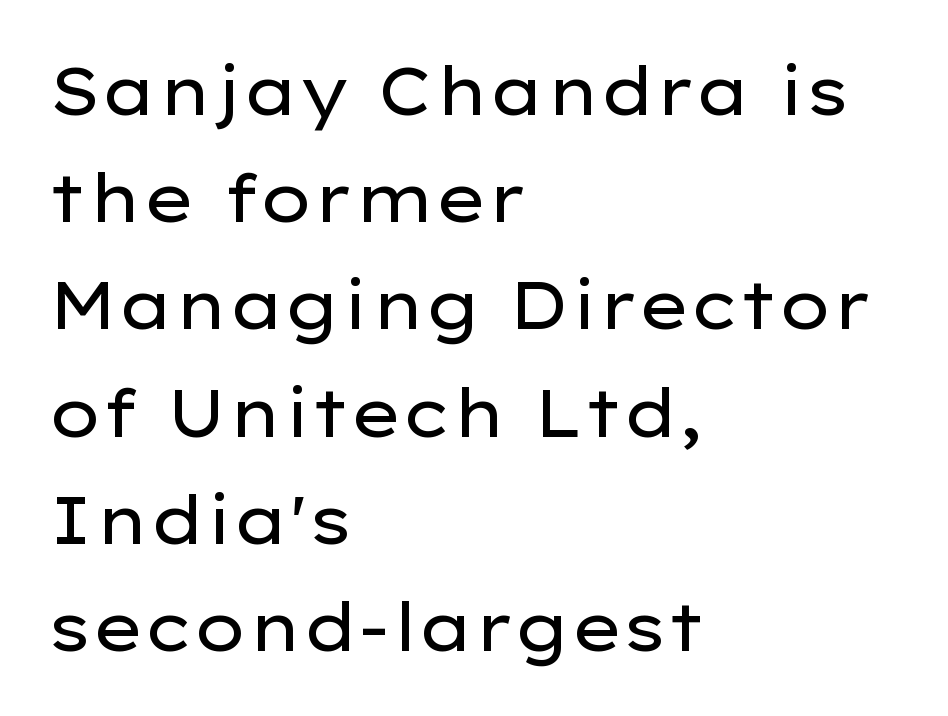
{"serif": "no", "italic": "no", "bold": "no", "weight": "regular", "width": "wide", "stroke_contrast": "low", "x_height": "medium", "monospaced": "no", "underline": "no", "align": "left", "line_spacing": "normal", "line_spacing_ratio": 1.6, "letter_spacing": "normal", "letter_spacing_em": 0.0, "glyph_px": 67}
